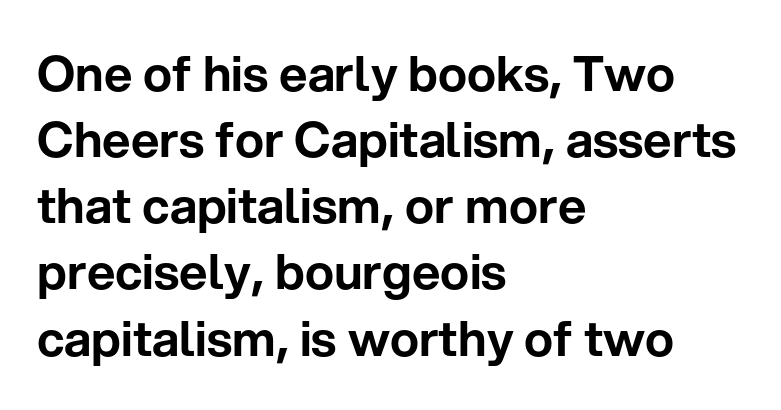
Each row of text sits above clean, open space. The lettering stays uniformly vertical, giving the passage a roman look. You could not count columns in this text — the font is proportionally spaced. Compared with typical body copy, the letter spacing here is the same. Interline gaps are of average width in this sample.
